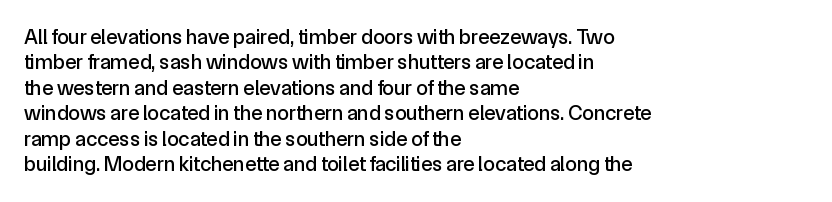
Short and long lines alike share a common starting point at left. Letters rest on an invisible, unmarked baseline. No extra tracking has been applied to these lines. Is there any slant? The stems are plumb.
